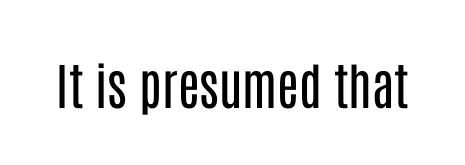
Q: Is the text bold? A: No.
Q: Is the text italic (slanted)? A: No, it is upright.
Q: Is the typeface a serif or a sans-serif typeface? A: Sans-serif.
Q: Is the text underlined? A: No.
Q: Is the spacing between letters normal or unusually wide? A: Normal.
Q: Width (condensed, normal, or wide)? A: Condensed.
Q: Stroke contrast? A: Low.
Q: x-height? A: Large.
Q: Monospaced? A: No.
